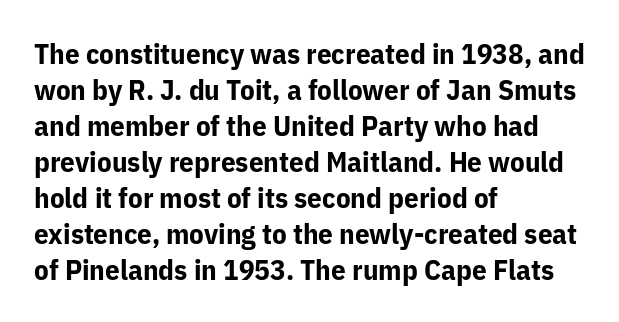
Heavy, bold letterforms. The typography opts for an upright posture over an oblique one. Words float on clear page, feet unadorned. Nope, no serifs anywhere on these letters. The tracking reads as untouched default to a designer's eye.
